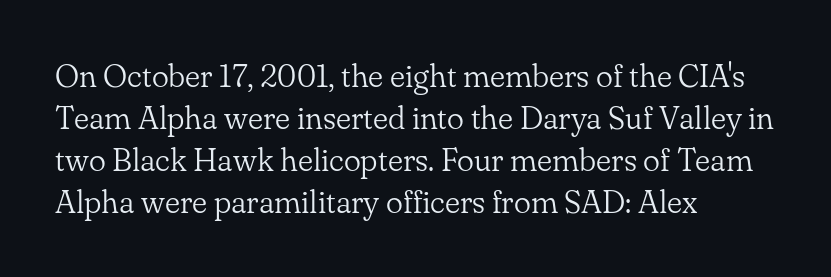
The image shows 32 px light serif type, upright; set left-aligned, normal line spacing (1.31x), normal letter spacing, not underlined; low stroke contrast and a small x-height.
